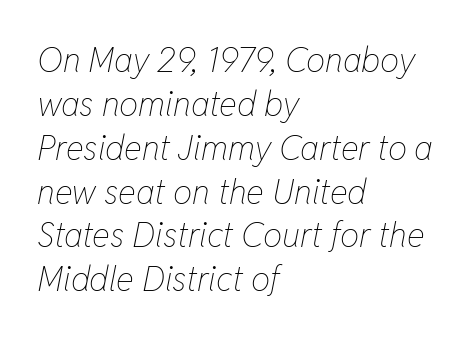
{"italic": "yes", "lean": "right", "slant_degrees": 11, "bold": "no", "weight": "thin", "width": "condensed", "stroke_contrast": "low", "x_height": "medium", "monospaced": "no", "underline": "no", "align": "left", "line_spacing": "normal", "line_spacing_ratio": 1.29, "letter_spacing": "normal", "letter_spacing_em": 0.0, "glyph_px": 34}
